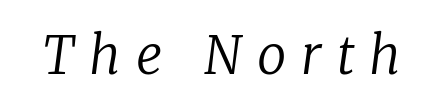
The image shows 52 px regular-weight serif type, italic (leaning right); set unusually wide letter spacing (+0.29 em), not underlined; low stroke contrast and a medium x-height.
